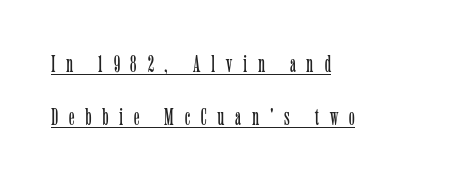
Q: Is the text bold? A: No.
Q: Is the text italic (slanted)? A: No, it is upright.
Q: Is the text underlined? A: Yes.
Q: How is the paragraph aligned? A: Left-aligned.
Q: Is the spacing between letters normal or unusually wide? A: Unusually wide.
Q: Is the spacing between lines tight, normal or loose? A: Loose.
